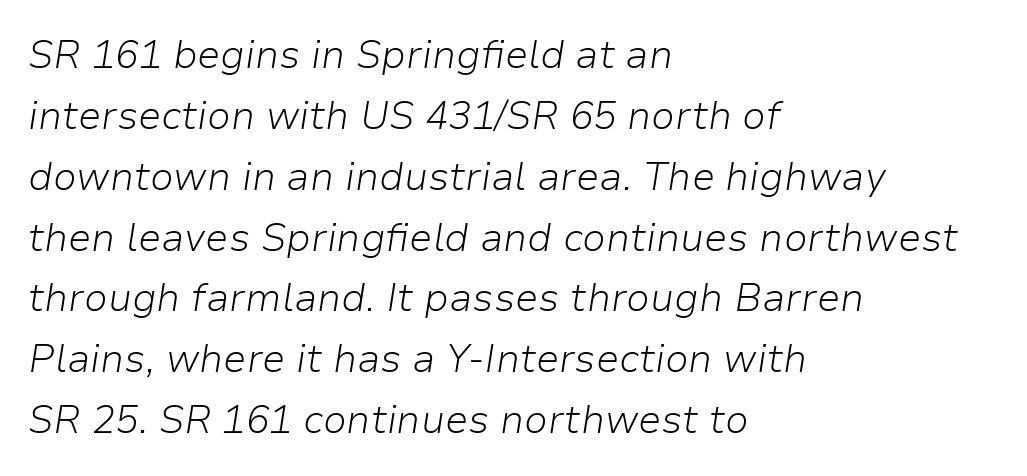
{"italic": "yes", "lean": "right", "slant_degrees": 9, "bold": "no", "weight": "light", "width": "normal", "stroke_contrast": "low", "x_height": "medium", "monospaced": "no", "underline": "no", "align": "left", "line_spacing": "normal", "line_spacing_ratio": 1.56, "letter_spacing": "normal", "letter_spacing_em": 0.0, "glyph_px": 39}
